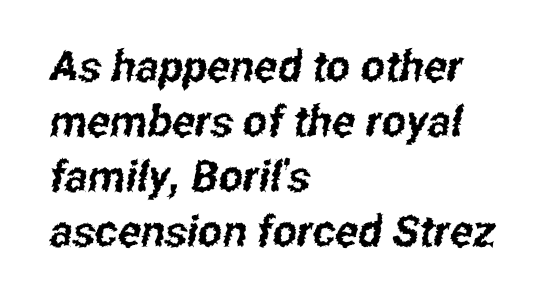
The image shows 43 px condensed sans-serif type; set left-aligned, normal line spacing (1.28x), normal letter spacing, not underlined; low stroke contrast and a medium x-height.
